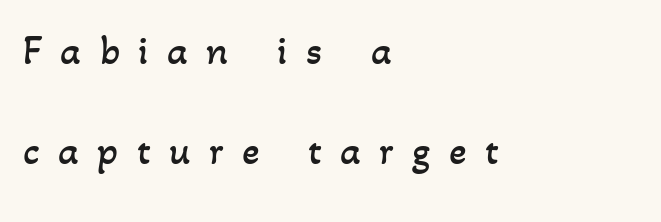
Q: Is the text bold? A: No.
Q: Is the text underlined? A: No.
Q: How is the paragraph aligned? A: Left-aligned.
Q: Is the spacing between letters normal or unusually wide? A: Unusually wide.
Q: Is the spacing between lines tight, normal or loose? A: Loose.
Q: Width (condensed, normal, or wide)? A: Normal.
Q: Stroke contrast? A: Low.
Q: x-height? A: Small.
Q: Monospaced? A: No.
